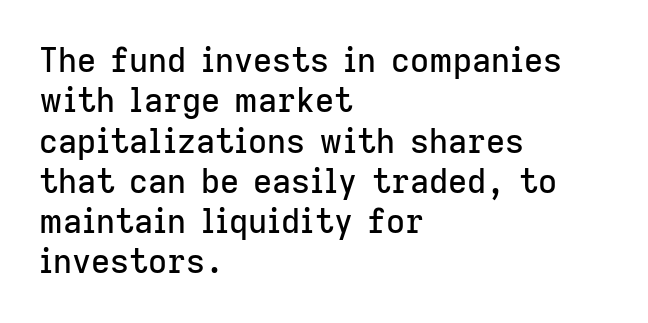
Anything drawn beneath the words? Only blank space. The passage shown is typed in a proportional face where columns would drift. Do the letters lean? They stand straight. Short note: letters normally spaced. The face used here is a sans, in the tradition of grotesques and geometrics. These lines stack with their left ends in a neat column.
